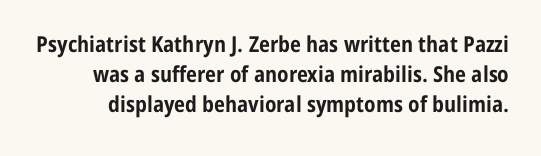
Q: Is the text bold? A: Yes.
Q: Is the text italic (slanted)? A: No, it is upright.
Q: Is the text underlined? A: No.
Q: Is the spacing between letters normal or unusually wide? A: Normal.
Q: Is the spacing between lines tight, normal or loose? A: Normal.
